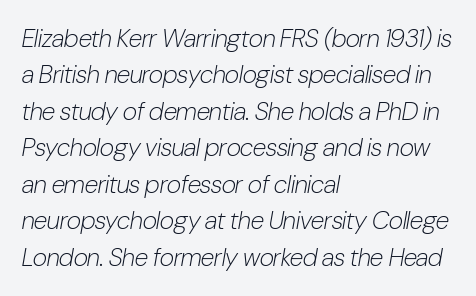
{"italic": "yes", "lean": "right", "slant_degrees": 10, "bold": "no", "underline": "no", "align": "left", "line_spacing": "normal", "line_spacing_ratio": 1.46, "letter_spacing": "normal", "letter_spacing_em": 0.0, "glyph_px": 25}
